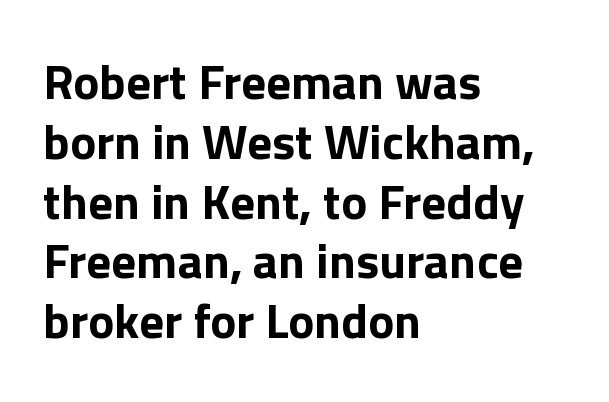
The image shows 49 px bold sans-serif type, upright; set left-aligned, line spacing 1.22x, normal letter spacing, not underlined; a medium x-height.
